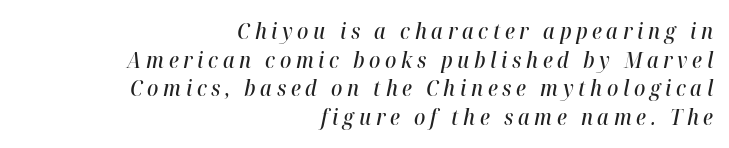
The image shows 21 px text type, italic (leaning right); set right-aligned, normal line spacing (1.36x), unusually wide letter spacing (+0.22 em), not underlined.
